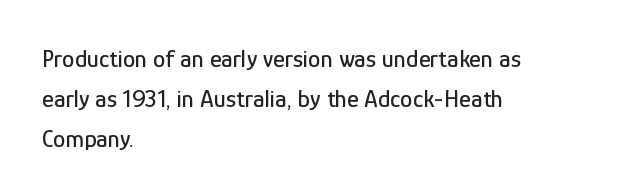
The lines are quadded left. Italic? Not at all — the glyphs are vertical. Interline gaps are of average width in this sample. Each row of text sits above clean, open space. These lines keep a tight, regular rhythm from letter to letter.
